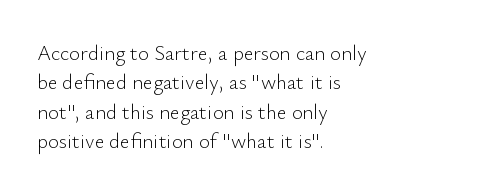
The image shows 21 px text type, upright; set left-aligned, normal line spacing (1.4x), normal letter spacing, not underlined.
